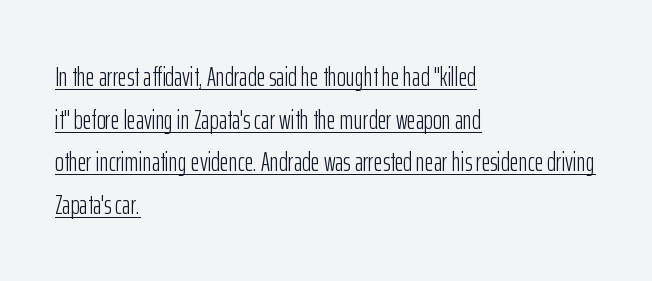
No italicization has been applied; the sample stays upright. The lines in this sample share a left origin and differ only in where they stop. This is not heavy type; no bold has been used. A rule runs beneath these lines of type.
